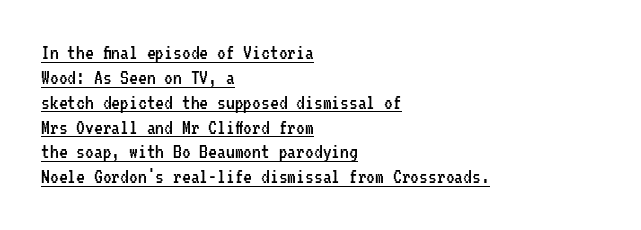
Is the block centered? No — it sits flush against the left margin. There is no visible air inserted between adjacent glyphs. Nope, not italic — everything's standing straight. In terms of leading, this rendering errs on the cramped side. Somebody hit Ctrl+U on this one — the words are underlined.
